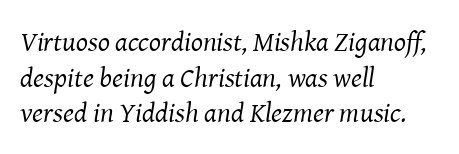
This sample has the flowing, uneven cadence of proportional lettering. One glance says typical: line gaps are just what's usual. Note: serifs present on the glyphs. The words here are not underlined. You can tell it's italic because the verticals aren't actually vertical. Leftover space on each line is placed entirely after the last word.
